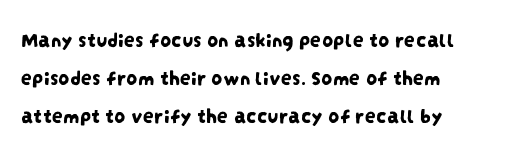
The string is rendered with underlining switched off. The typesetter chose a ragged-right arrangement here. Between one letter and the next there's only the usual sliver of space.
